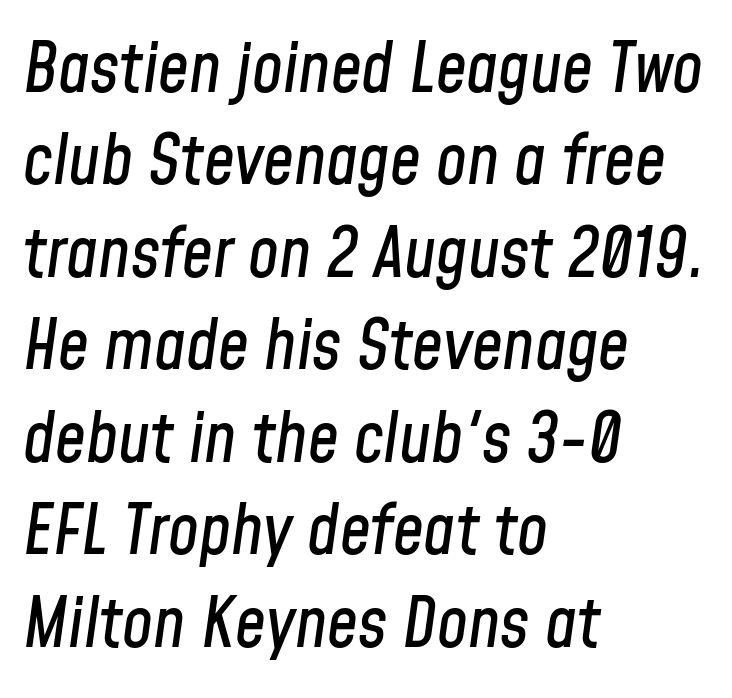
The image shows 69 px condensed type, italic (leaning right); set left-aligned, normal line spacing (1.34x), normal letter spacing, not underlined; low stroke contrast and a medium x-height.
